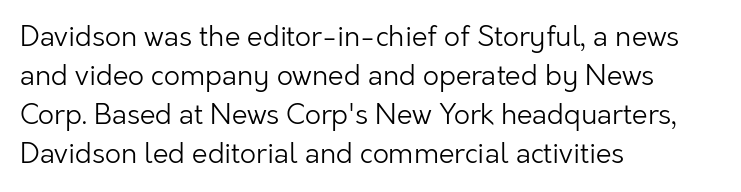
Here the glyphs are tracked normally, forming tight word shapes. Look at the bottom of the vertical strokes: they stop flat, with no serifs. A roman cut, with each character standing at attention. Reading down the column, the eye jumps a familiar distance to each next line. Underlining? Definitely not there. The letters advance in unequal steps, a hallmark of proportional type.
